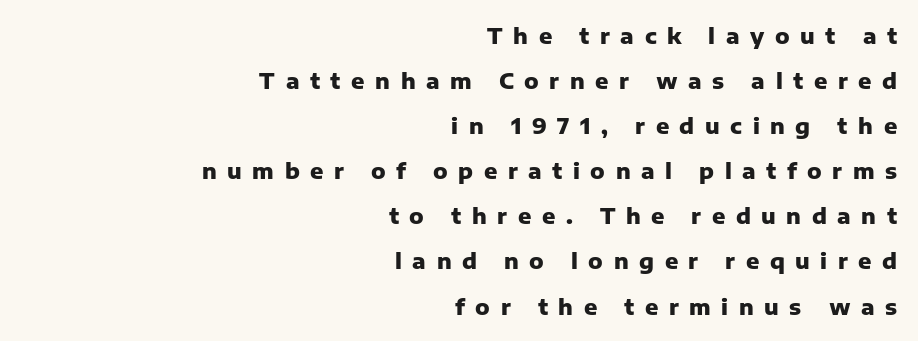
The image shows 22 px bold type, upright; set right-aligned, loose line spacing (2.05x), unusually wide letter spacing (+0.48 em), not underlined.
